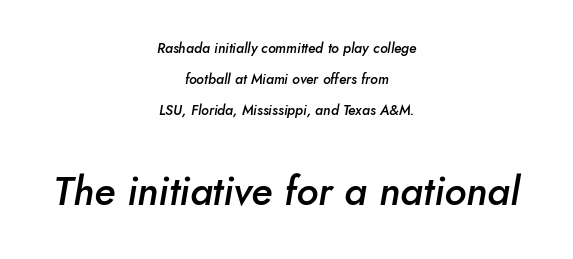
Compared with a flush-left layout, this one balances lines on the center instead. A typesetter would call this proportional, since set widths differ per character. Type without underlining. The specimen reads as italic at a glance. Bigger letters appear in the bottom chunk; the top chunk is reduced.
